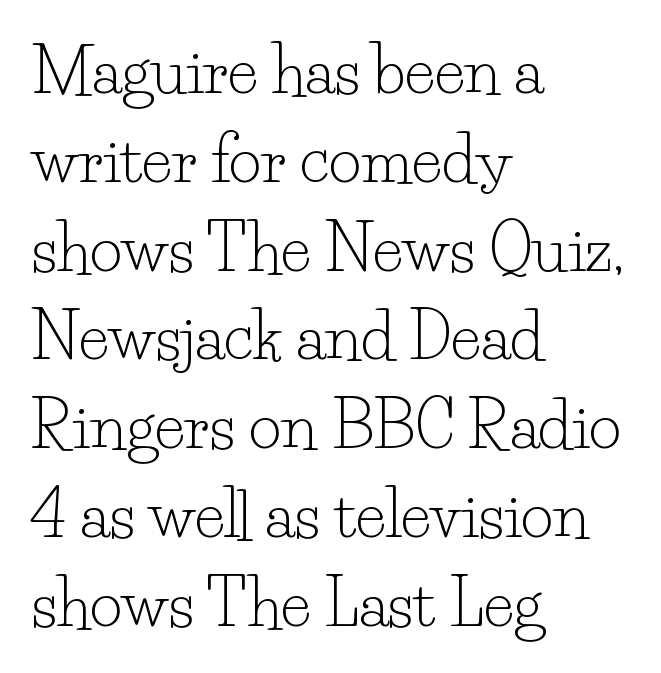
The image shows 63 px light serif type, upright; set left-aligned, normal line spacing (1.41x), normal letter spacing, not underlined; low stroke contrast and a small x-height.
